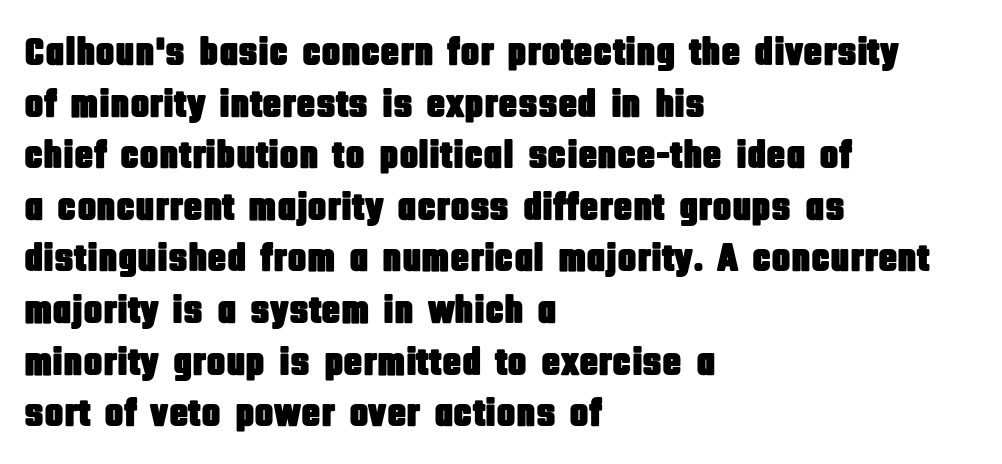
{"serif": "no", "italic": "no", "width": "condensed", "stroke_contrast": "low", "x_height": "large", "monospaced": "no", "underline": "no", "align": "left", "line_spacing": "normal", "line_spacing_ratio": 1.29, "letter_spacing": "normal", "letter_spacing_em": 0.0, "glyph_px": 40}
